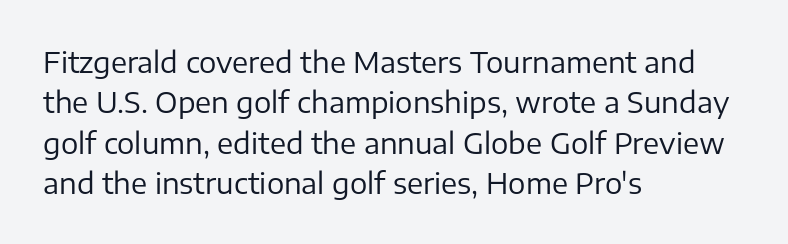
The type is set solid horizontally, with unmodified tracking. The axis of the letterforms is exactly vertical. The letters advance in unequal steps, a hallmark of proportional type. Stroke thickness stays within the range of a standard reading face or lighter. Quick note: interline space is typical.
